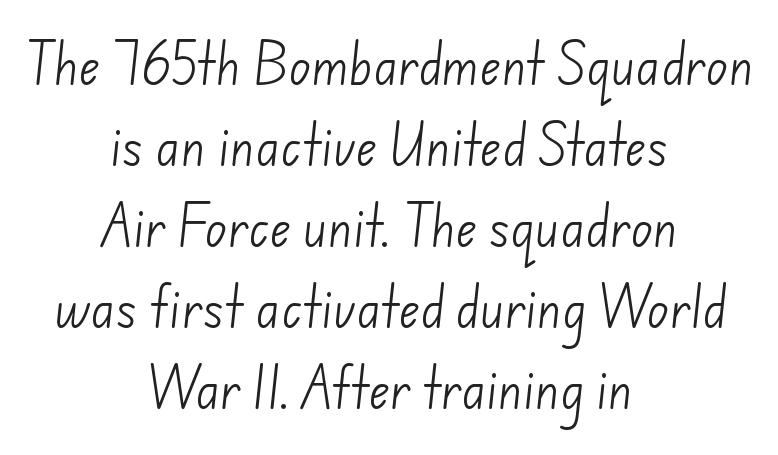
The image shows 46 px light sans-serif type; set centered, line spacing 1.76x, normal letter spacing, not underlined; low stroke contrast and a small x-height.
